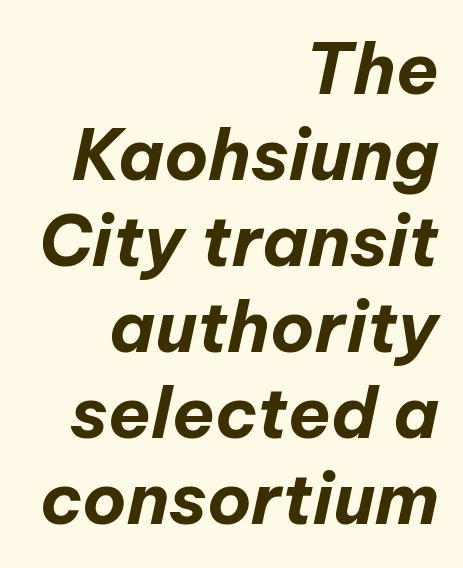
The image shows 70 px bold type, italic (leaning right); set right-aligned, line spacing 1.23x, normal letter spacing, not underlined; low stroke contrast and a medium x-height.
